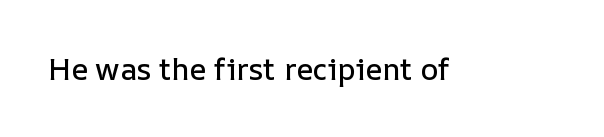
Q: Is the text italic (slanted)? A: No, it is upright.
Q: Is the text underlined? A: No.
Q: Is the spacing between letters normal or unusually wide? A: Normal.
Q: Width (condensed, normal, or wide)? A: Normal.
Q: Stroke contrast? A: Low.
Q: x-height? A: Medium.
Q: Monospaced? A: No.
